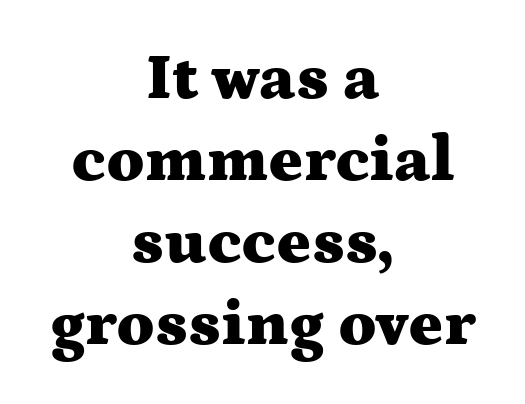
The image shows 65 px heavy, wide serif type, upright; set centered, normal line spacing (1.26x), normal letter spacing, not underlined; medium stroke contrast and a medium x-height.
